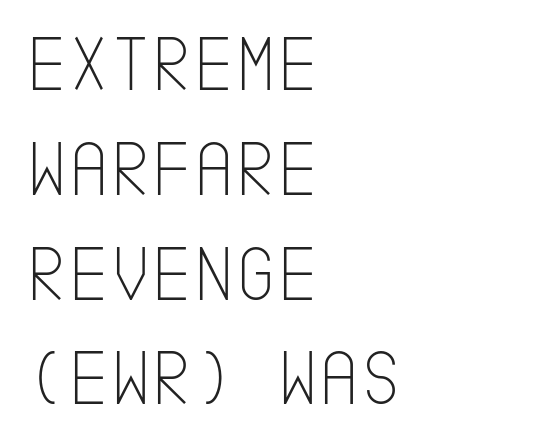
Q: Is the text bold? A: No.
Q: Is the text italic (slanted)? A: No, it is upright.
Q: Is the typeface a serif or a sans-serif typeface? A: Sans-serif.
Q: Is the text underlined? A: No.
Q: How is the paragraph aligned? A: Left-aligned.
Q: Is the spacing between letters normal or unusually wide? A: Normal.
Q: Is the spacing between lines tight, normal or loose? A: Normal.
Q: Width (condensed, normal, or wide)? A: Condensed.
Q: Stroke contrast? A: Low.
Q: x-height? A: Large.
